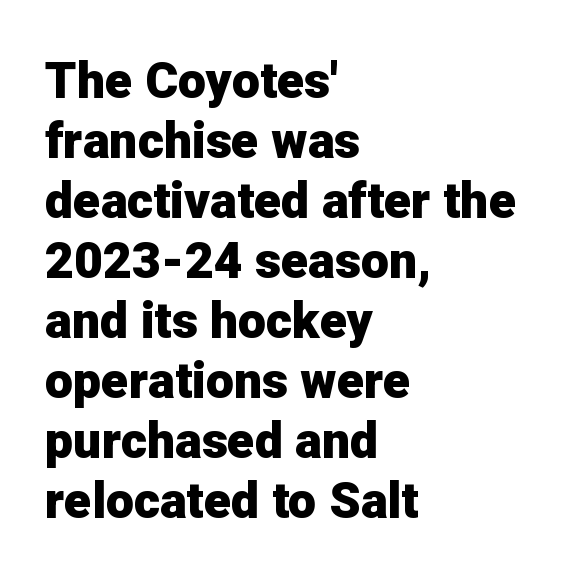
The image shows 50 px heavy sans-serif type, upright; set left-aligned, line spacing 1.2x, normal letter spacing, not underlined; low stroke contrast and a medium x-height.
